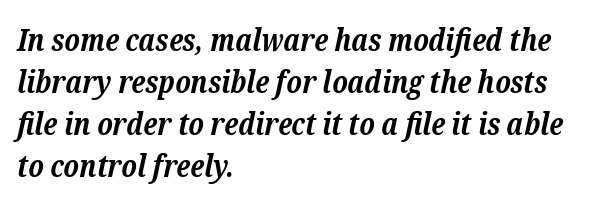
The image shows 31 px bold serif type, italic (leaning right); set left-aligned, normal line spacing (1.35x), normal letter spacing, not underlined; low stroke contrast and a medium x-height.
